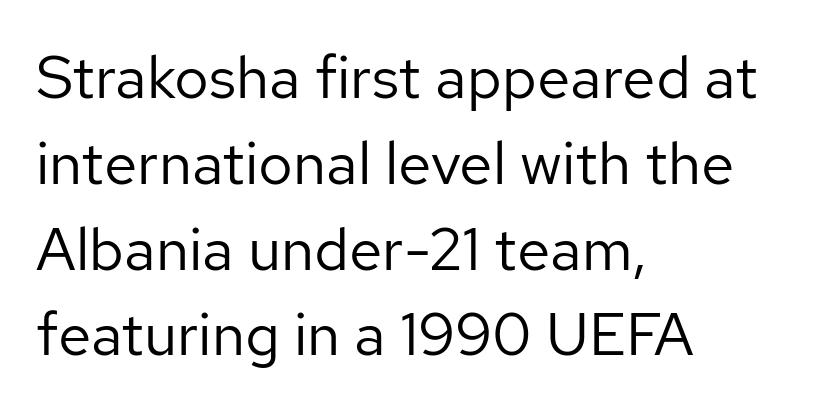
Q: Is the text bold? A: No.
Q: Is the text italic (slanted)? A: No, it is upright.
Q: Is the typeface a serif or a sans-serif typeface? A: Sans-serif.
Q: Is the text underlined? A: No.
Q: How is the paragraph aligned? A: Left-aligned.
Q: Is the spacing between letters normal or unusually wide? A: Normal.
Q: Is the spacing between lines tight, normal or loose? A: Normal.
Q: Width (condensed, normal, or wide)? A: Normal.
Q: Stroke contrast? A: Low.
Q: x-height? A: Medium.
Q: Monospaced? A: No.
